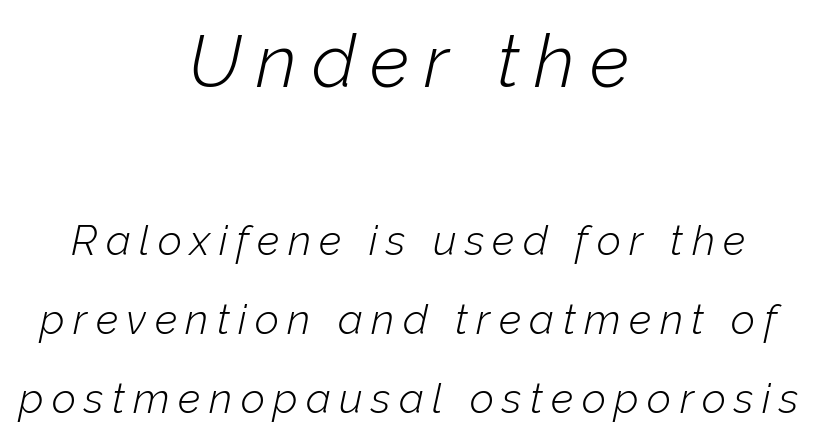
{"italic": "yes", "lean": "right", "slant_degrees": 12, "bold": "no", "weight": "light", "width": "normal", "stroke_contrast": "low", "x_height": "medium", "monospaced": "no", "underline": "no", "align": "center", "line_spacing_ratio": 1.88, "letter_spacing": "wide", "letter_spacing_em": 0.2, "larger_block": "first", "size_ratio": 1.76, "glyph_px": 74}
